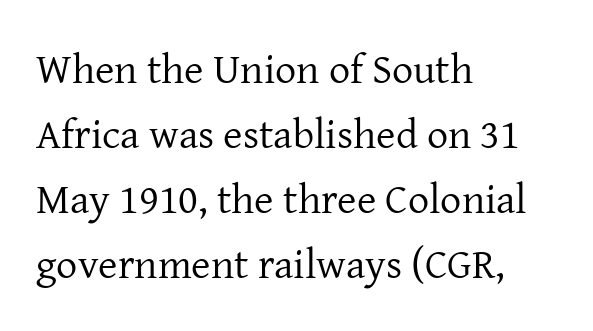
Is there any slant? The stems are plumb. Short and long lines alike share a common starting point at left. A typesetter would call this zero additional tracking. The text was rendered using a seriffed face with decorative stroke endings. Any mark beneath the type? The region is blank. A typesetter would call this proportional, since set widths differ per character.
